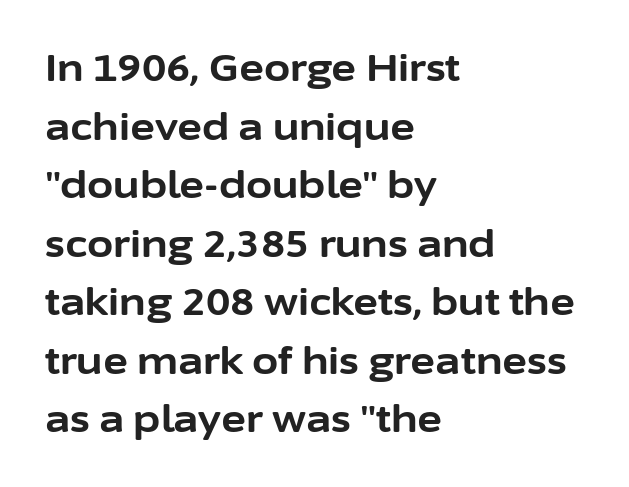
Q: Is the text bold? A: Yes.
Q: Is the text italic (slanted)? A: No, it is upright.
Q: Is the typeface a serif or a sans-serif typeface? A: Sans-serif.
Q: Is the text underlined? A: No.
Q: How is the paragraph aligned? A: Left-aligned.
Q: Is the spacing between letters normal or unusually wide? A: Normal.
Q: Is the spacing between lines tight, normal or loose? A: Normal.
Q: Width (condensed, normal, or wide)? A: Normal.
Q: Stroke contrast? A: Low.
Q: x-height? A: Medium.
Q: Monospaced? A: No.
